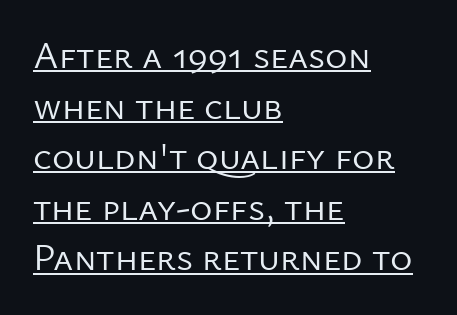
Letterform terminals end flat and unadorned throughout the passage. Notice how the stems are strictly vertical — no italics here. Line spacing here is normal. Between one letter and the next there's only the usual sliver of space. This rendering features underlined lettering. This rendering uses left alignment, leaving the right contour irregular.
